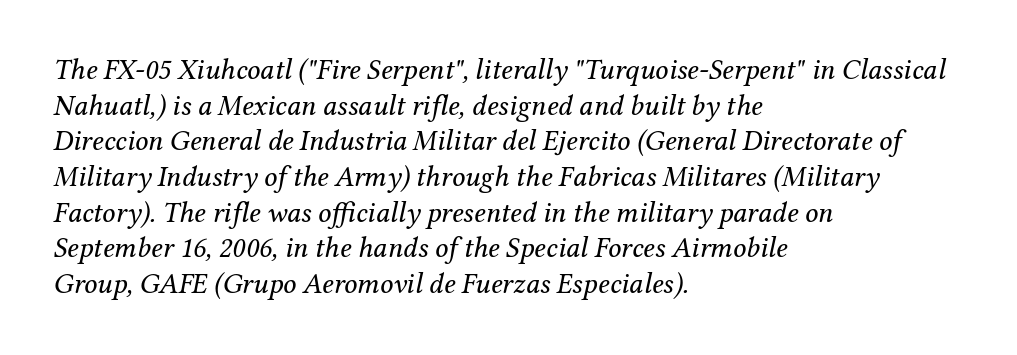
Q: Is the text bold? A: No.
Q: Is the text italic (slanted)? A: Yes, it leans right by about 12 degrees.
Q: Is the typeface a serif or a sans-serif typeface? A: Serif.
Q: Is the text underlined? A: No.
Q: How is the paragraph aligned? A: Left-aligned.
Q: Is the spacing between letters normal or unusually wide? A: Normal.
Q: Width (condensed, normal, or wide)? A: Normal.
Q: Stroke contrast? A: Medium.
Q: x-height? A: Medium.
Q: Monospaced? A: No.
